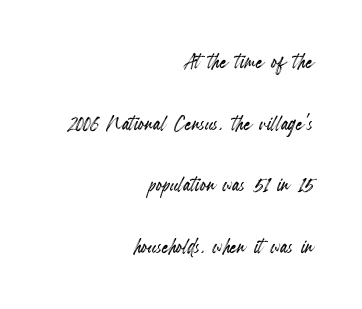
The image shows 27 px text type; set right-aligned, loose line spacing (2.28x), normal letter spacing, not underlined.
